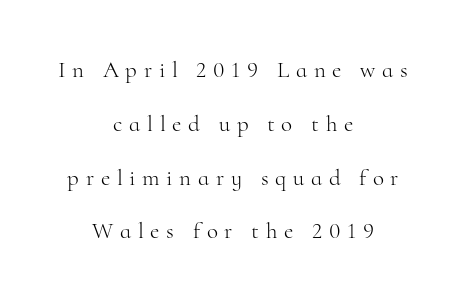
The image shows 23 px text type, upright; set centered, loose line spacing (2.34x), unusually wide letter spacing (+0.29 em), not underlined.
